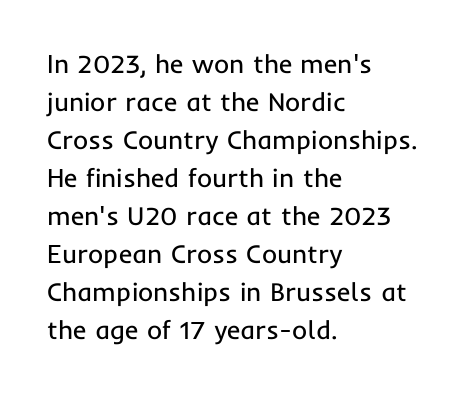
{"italic": "no", "bold": "no", "underline": "no", "align": "left", "line_spacing": "normal", "line_spacing_ratio": 1.46, "letter_spacing": "normal", "letter_spacing_em": 0.0, "glyph_px": 26}
